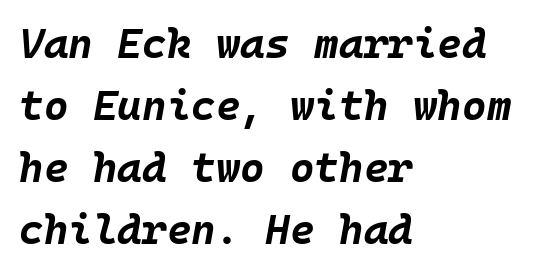
{"italic": "yes", "lean": "right", "slant_degrees": 10, "bold": "yes", "weight": "bold", "width": "normal", "stroke_contrast": "low", "x_height": "large", "monospaced": "yes", "underline": "no", "align": "left", "line_spacing": "normal", "line_spacing_ratio": 1.48, "letter_spacing": "normal", "letter_spacing_em": 0.0, "glyph_px": 42}
